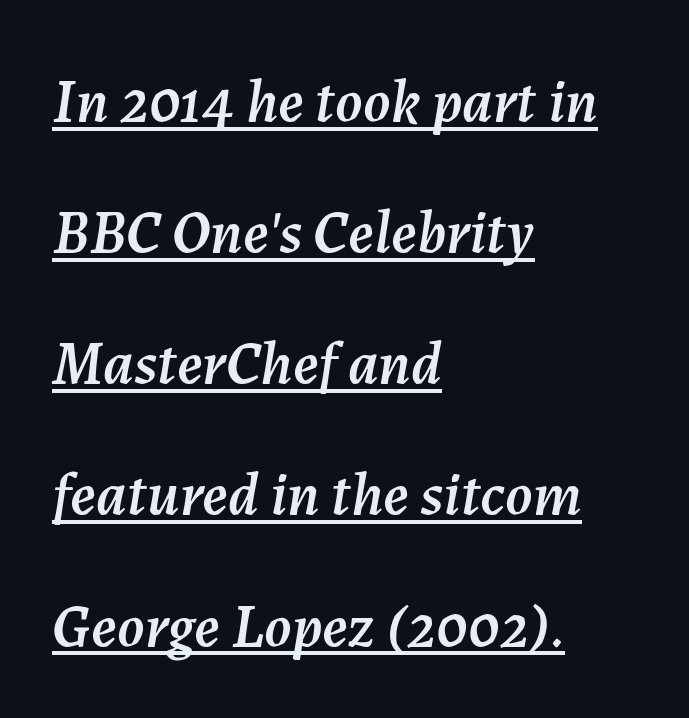
Q: Is the text italic (slanted)? A: Yes, it leans right by about 7 degrees.
Q: Is the text underlined? A: Yes.
Q: How is the paragraph aligned? A: Left-aligned.
Q: Is the spacing between letters normal or unusually wide? A: Normal.
Q: Is the spacing between lines tight, normal or loose? A: Loose.
Q: Width (condensed, normal, or wide)? A: Normal.
Q: Stroke contrast? A: Medium.
Q: x-height? A: Medium.
Q: Monospaced? A: No.
